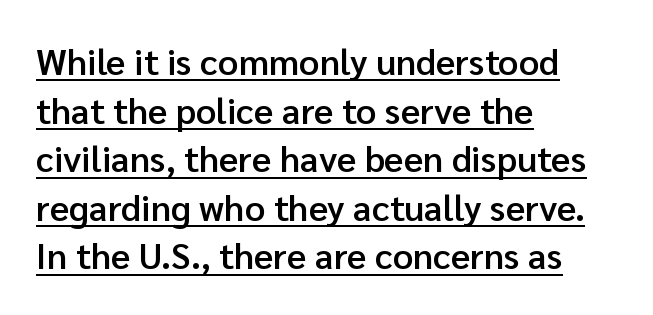
{"serif": "no", "italic": "no", "bold": "semi", "weight": "semibold", "width": "normal", "stroke_contrast": "low", "x_height": "medium", "monospaced": "no", "underline": "yes", "align": "left", "line_spacing": "normal", "line_spacing_ratio": 1.35, "letter_spacing": "normal", "letter_spacing_em": 0.0, "glyph_px": 36}
